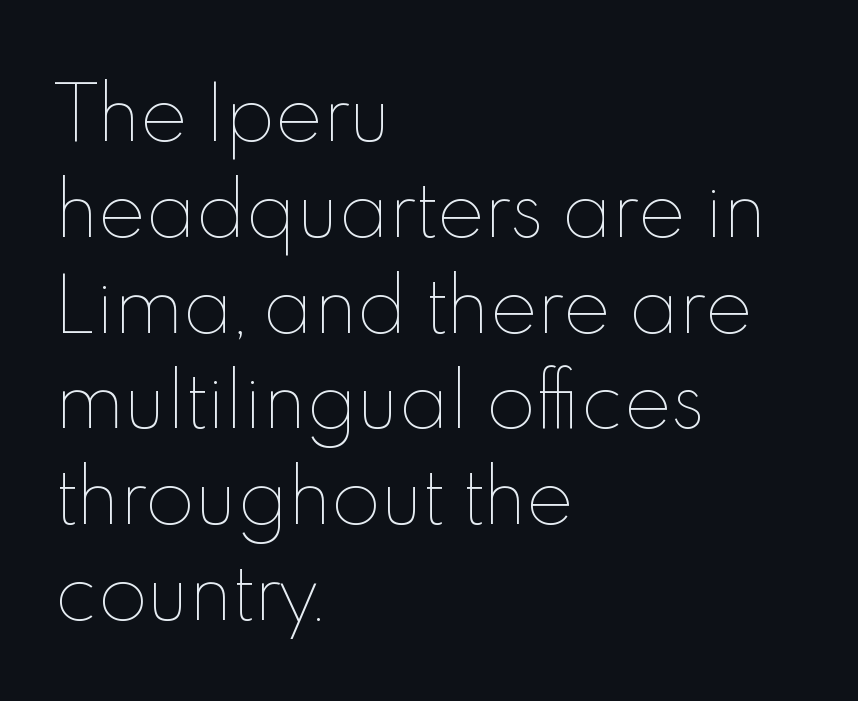
Q: Is the text bold? A: No.
Q: Is the text italic (slanted)? A: No, it is upright.
Q: Is the text underlined? A: No.
Q: How is the paragraph aligned? A: Left-aligned.
Q: Is the spacing between letters normal or unusually wide? A: Normal.
Q: Is the spacing between lines tight, normal or loose? A: Normal.
Q: Width (condensed, normal, or wide)? A: Normal.
Q: x-height? A: Small.
Q: Monospaced? A: No.
